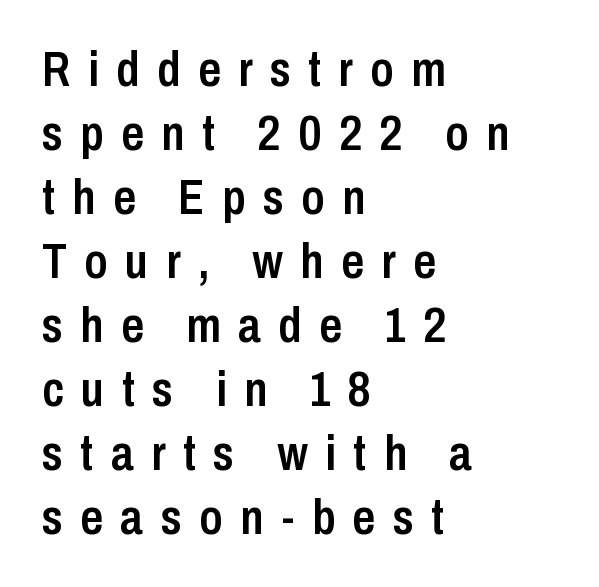
{"serif": "no", "italic": "no", "bold": "semi", "weight": "semibold", "width": "condensed", "stroke_contrast": "low", "x_height": "medium", "monospaced": "no", "underline": "no", "align": "left", "line_spacing": "normal", "line_spacing_ratio": 1.28, "letter_spacing": "wide", "letter_spacing_em": 0.35, "glyph_px": 50}
